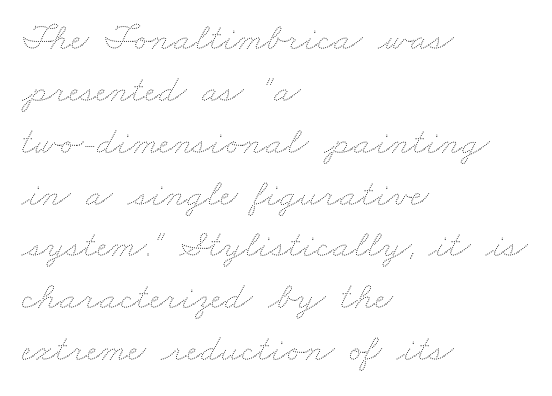
Character widths vary here, with narrow letters taking less room than wide ones. Stems and bowls with no extra thickness — not bold. The face used here is rendered with its standard letterfit. The rendering uses a moderate line-height, typical for paragraphs. Line starts are locked; line ends wander.
